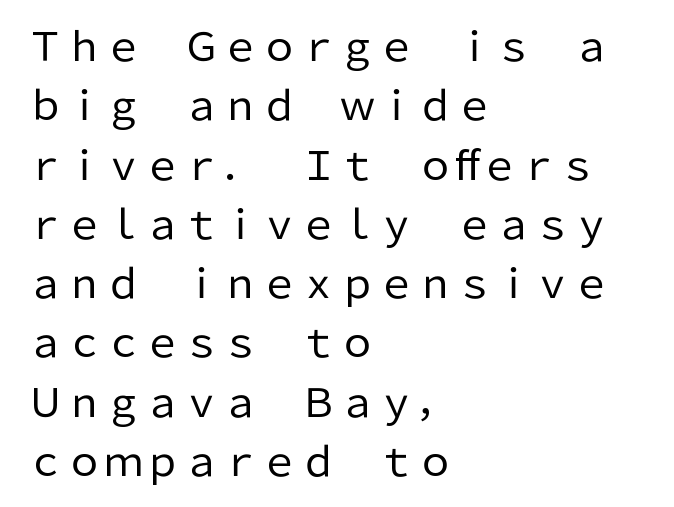
The image shows 39 px regular-weight sans-serif type, upright; set left-aligned, normal line spacing (1.52x), normal letter spacing, not underlined; low stroke contrast and a medium x-height.
